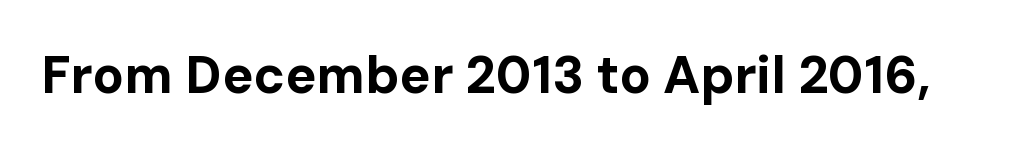
The image shows 52 px bold sans-serif type, upright; set normal letter spacing, not underlined; low stroke contrast and a medium x-height.
